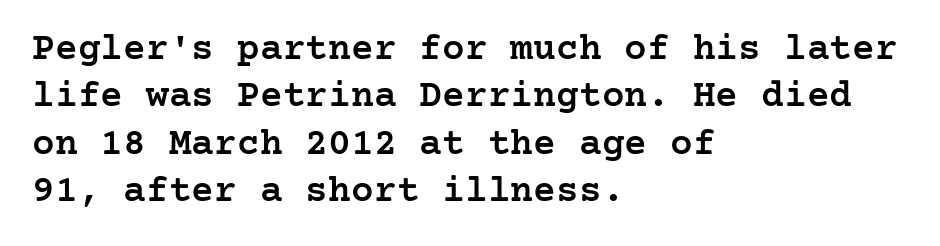
{"serif": "yes", "italic": "no", "bold": "semi", "weight": "semibold", "width": "normal", "stroke_contrast": "low", "x_height": "medium", "underline": "no", "align": "left", "line_spacing": "normal", "line_spacing_ratio": 1.25, "letter_spacing": "normal", "letter_spacing_em": 0.0, "glyph_px": 38}
